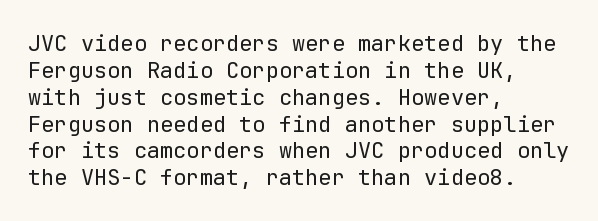
{"italic": "no", "bold": "no", "underline": "no", "align": "left", "line_spacing_ratio": 1.22, "letter_spacing": "normal", "letter_spacing_em": 0.0, "glyph_px": 22}
